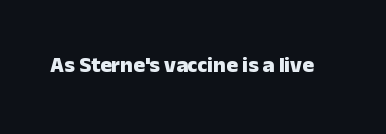
{"italic": "no", "bold": "yes", "underline": "no", "letter_spacing": "normal", "letter_spacing_em": 0.0, "glyph_px": 22}
